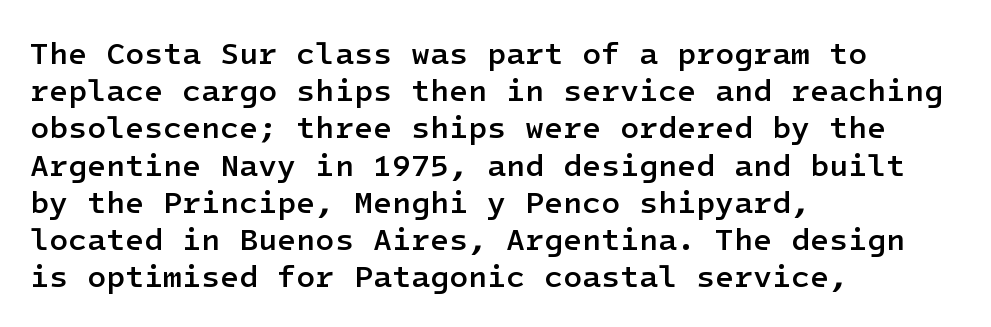
Q: Is the text bold? A: Semi-bold.
Q: Is the text italic (slanted)? A: No, it is upright.
Q: Is the typeface a serif or a sans-serif typeface? A: Sans-serif.
Q: Is the text underlined? A: No.
Q: How is the paragraph aligned? A: Left-aligned.
Q: Is the spacing between letters normal or unusually wide? A: Normal.
Q: Width (condensed, normal, or wide)? A: Normal.
Q: Stroke contrast? A: Low.
Q: x-height? A: Medium.
